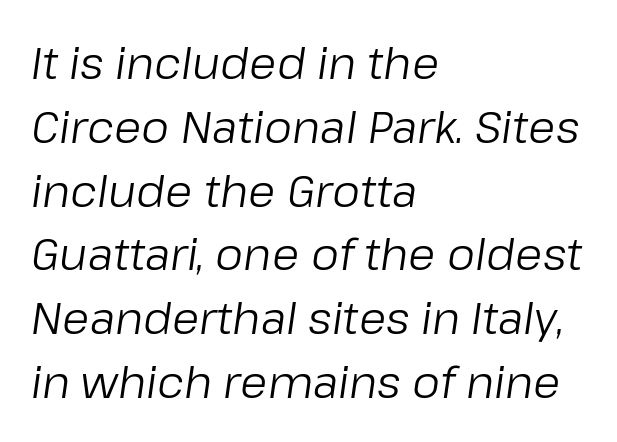
{"italic": "yes", "lean": "right", "slant_degrees": 8, "bold": "no", "weight": "regular", "width": "normal", "stroke_contrast": "low", "x_height": "medium", "monospaced": "no", "underline": "no", "align": "left", "line_spacing": "normal", "line_spacing_ratio": 1.45, "letter_spacing": "normal", "letter_spacing_em": 0.0, "glyph_px": 44}
